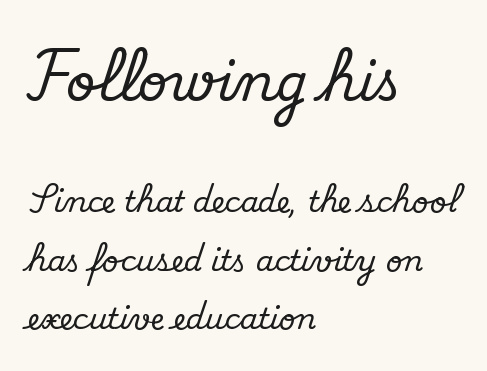
{"serif": "yes", "width": "normal", "stroke_contrast": "medium", "x_height": "small", "monospaced": "no", "underline": "no", "align": "left", "line_spacing": "loose", "line_spacing_ratio": 2.01, "letter_spacing": "normal", "letter_spacing_em": 0.0, "larger_block": "first", "size_ratio": 1.76, "glyph_px": 51}
